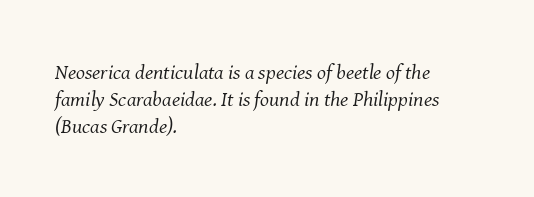
Q: Is the text bold? A: No.
Q: Is the text italic (slanted)? A: Yes, it leans right by about 8 degrees.
Q: Is the text underlined? A: No.
Q: How is the paragraph aligned? A: Left-aligned.
Q: Is the spacing between letters normal or unusually wide? A: Normal.
Q: Is the spacing between lines tight, normal or loose? A: Normal.
